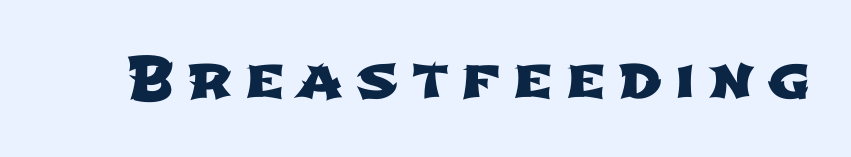
{"serif": "no", "width": "wide", "stroke_contrast": "low", "x_height": "medium", "monospaced": "no", "underline": "no", "letter_spacing": "wide", "letter_spacing_em": 0.23, "glyph_px": 56}
